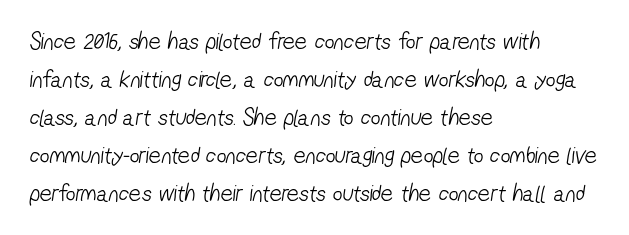
Q: Is the text bold? A: No.
Q: Is the text underlined? A: No.
Q: How is the paragraph aligned? A: Left-aligned.
Q: Is the spacing between letters normal or unusually wide? A: Normal.
Q: Is the spacing between lines tight, normal or loose? A: Normal.
